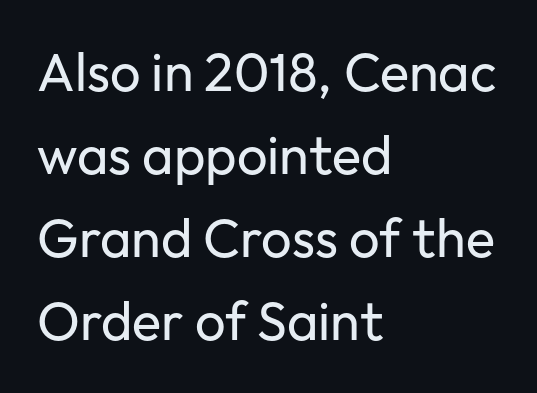
Q: Is the text bold? A: No.
Q: Is the text italic (slanted)? A: No, it is upright.
Q: Is the typeface a serif or a sans-serif typeface? A: Sans-serif.
Q: Is the text underlined? A: No.
Q: How is the paragraph aligned? A: Left-aligned.
Q: Is the spacing between letters normal or unusually wide? A: Normal.
Q: Is the spacing between lines tight, normal or loose? A: Normal.
Q: Width (condensed, normal, or wide)? A: Normal.
Q: Stroke contrast? A: Low.
Q: x-height? A: Medium.
Q: Monospaced? A: No.
